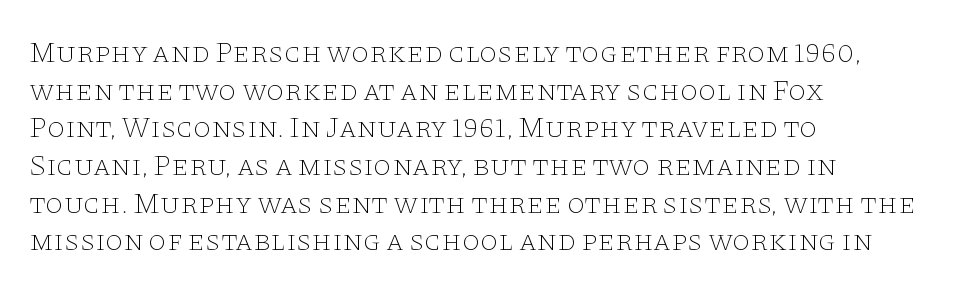
Q: Is the text bold? A: No.
Q: Is the text italic (slanted)? A: No, it is upright.
Q: Is the typeface a serif or a sans-serif typeface? A: Serif.
Q: Is the text underlined? A: No.
Q: How is the paragraph aligned? A: Left-aligned.
Q: Is the spacing between letters normal or unusually wide? A: Normal.
Q: Is the spacing between lines tight, normal or loose? A: Normal.
Q: Width (condensed, normal, or wide)? A: Wide.
Q: Stroke contrast? A: Low.
Q: x-height? A: Large.
Q: Monospaced? A: No.
